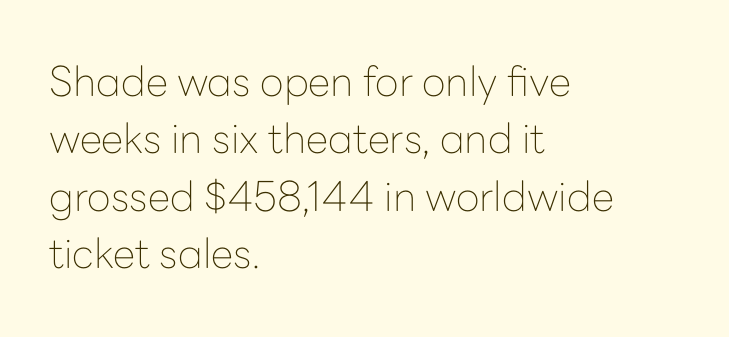
Q: Is the text bold? A: No.
Q: Is the text italic (slanted)? A: No, it is upright.
Q: Is the typeface a serif or a sans-serif typeface? A: Sans-serif.
Q: Is the text underlined? A: No.
Q: How is the paragraph aligned? A: Left-aligned.
Q: Is the spacing between letters normal or unusually wide? A: Normal.
Q: Is the spacing between lines tight, normal or loose? A: Normal.
Q: Width (condensed, normal, or wide)? A: Normal.
Q: Stroke contrast? A: Low.
Q: x-height? A: Medium.
Q: Monospaced? A: No.
